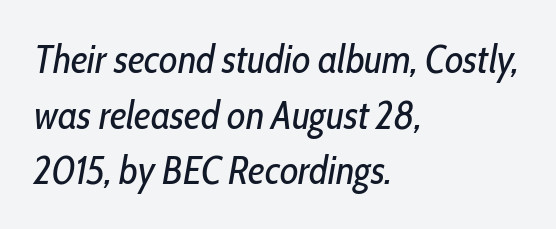
{"italic": "yes", "lean": "right", "slant_degrees": 10, "bold": "no", "weight": "regular", "width": "condensed", "stroke_contrast": "low", "x_height": "medium", "monospaced": "no", "underline": "no", "align": "left", "line_spacing": "normal", "line_spacing_ratio": 1.39, "letter_spacing": "normal", "letter_spacing_em": 0.0, "glyph_px": 40}
